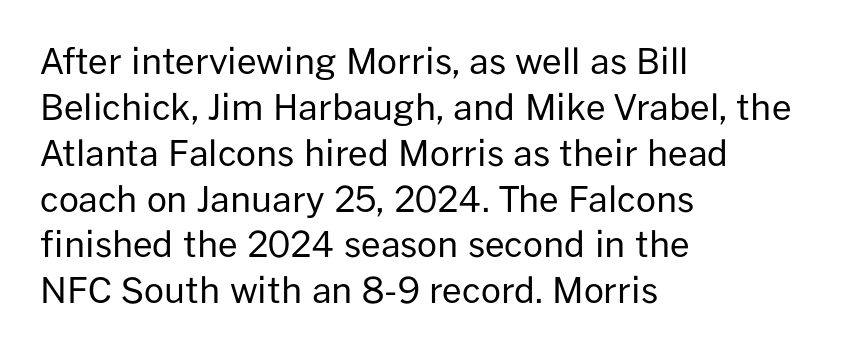
Q: Is the text bold? A: No.
Q: Is the text italic (slanted)? A: No, it is upright.
Q: Is the typeface a serif or a sans-serif typeface? A: Sans-serif.
Q: Is the text underlined? A: No.
Q: How is the paragraph aligned? A: Left-aligned.
Q: Is the spacing between letters normal or unusually wide? A: Normal.
Q: Is the spacing between lines tight, normal or loose? A: Normal.
Q: Width (condensed, normal, or wide)? A: Normal.
Q: Stroke contrast? A: Low.
Q: x-height? A: Medium.
Q: Monospaced? A: No.
